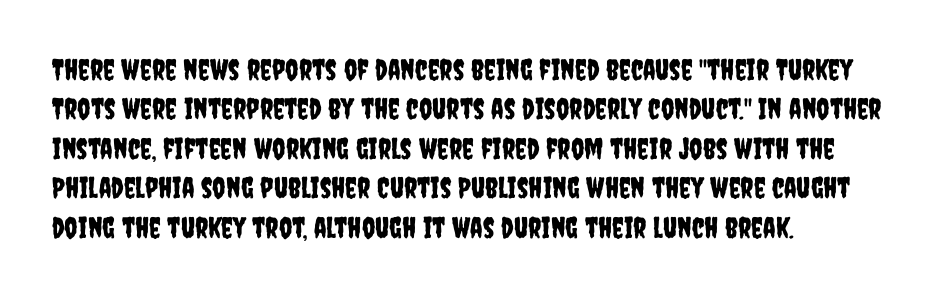
{"serif": "no", "italic": "no", "width": "condensed", "stroke_contrast": "low", "x_height": "large", "monospaced": "no", "underline": "no", "align": "left", "line_spacing": "normal", "line_spacing_ratio": 1.36, "letter_spacing": "normal", "letter_spacing_em": 0.0, "glyph_px": 29}
